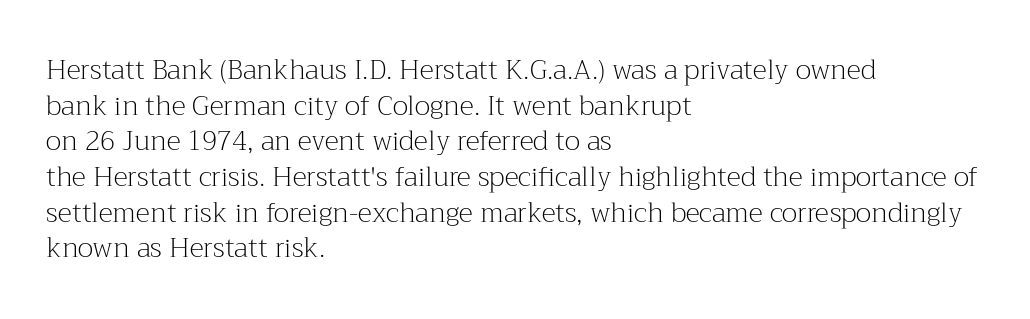
Q: Is the text bold? A: No.
Q: Is the text italic (slanted)? A: No, it is upright.
Q: Is the text underlined? A: No.
Q: How is the paragraph aligned? A: Left-aligned.
Q: Is the spacing between letters normal or unusually wide? A: Normal.
Q: Is the spacing between lines tight, normal or loose? A: Normal.
